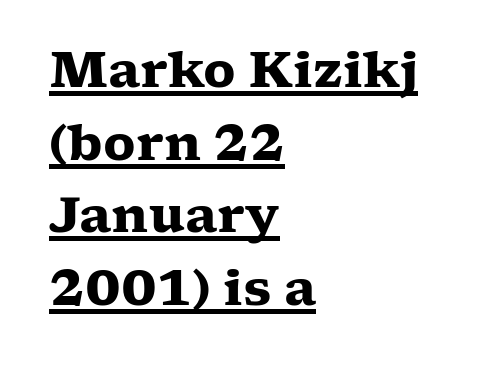
{"serif": "yes", "italic": "no", "bold": "yes", "weight": "heavy", "width": "wide", "stroke_contrast": "low", "x_height": "medium", "monospaced": "no", "underline": "yes", "align": "left", "line_spacing": "normal", "line_spacing_ratio": 1.48, "letter_spacing": "normal", "letter_spacing_em": 0.0, "glyph_px": 49}
